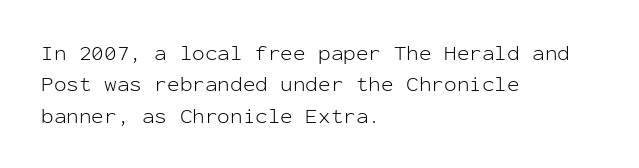
Ordinary non-slanted type is in use. Honestly, the row spacing looks completely unremarkable. These lines keep a tight, regular rhythm from letter to letter. These lines stack with their left ends in a neat column.
